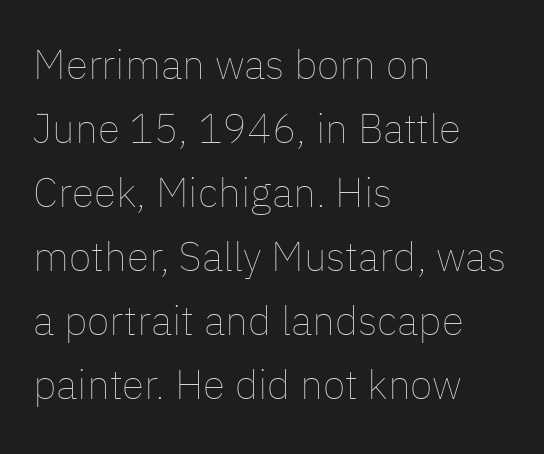
Q: Is the text bold? A: No.
Q: Is the text italic (slanted)? A: No, it is upright.
Q: Is the text underlined? A: No.
Q: How is the paragraph aligned? A: Left-aligned.
Q: Is the spacing between letters normal or unusually wide? A: Normal.
Q: Is the spacing between lines tight, normal or loose? A: Normal.
Q: Width (condensed, normal, or wide)? A: Normal.
Q: Stroke contrast? A: Low.
Q: x-height? A: Medium.
Q: Monospaced? A: No.
